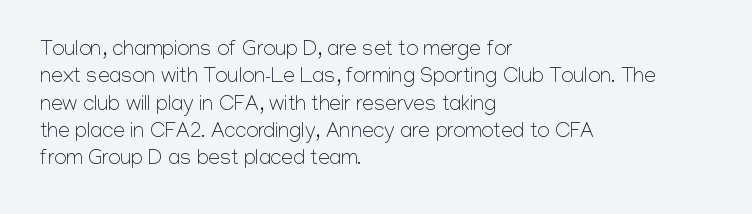
Reading down the block, your eye returns to a fixed left position each line. The weight tops out at a normal text grade. Interline gaps are of average width in this sample. The letters sit at their default tracking, neither squeezed nor spread.
